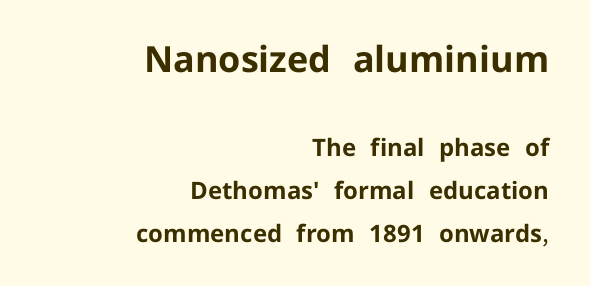
{"serif": "no", "italic": "no", "bold": "yes", "weight": "bold", "width": "normal", "stroke_contrast": "low", "x_height": "medium", "monospaced": "no", "underline": "no", "align": "right", "line_spacing_ratio": 1.8, "letter_spacing": "normal", "letter_spacing_em": 0.0, "larger_block": "first", "size_ratio": 1.5, "glyph_px": 36}
